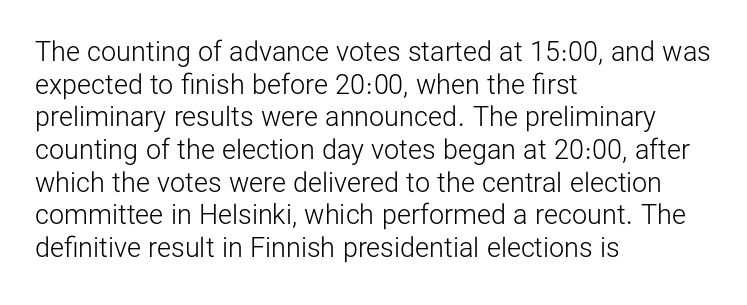
What stands out about the letter spacing? Nothing — it is the standard amount. This is not heavy type; no bold has been used. Just letters on the line, the space beneath them empty. Notice how the stems are strictly vertical — no italics here. This rendering uses left alignment, leaving the right contour irregular.
